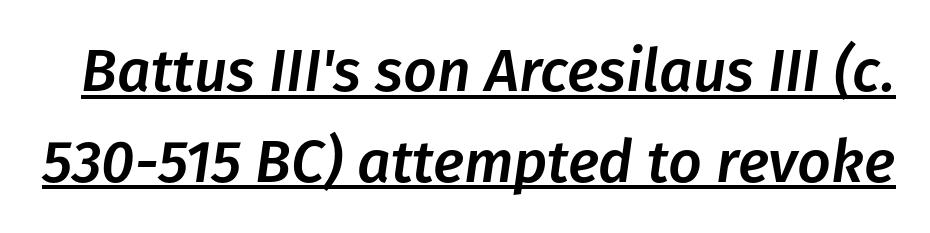
The image shows 59 px text type, italic (leaning right); set normal line spacing (1.54x), normal letter spacing, underlined; low stroke contrast and a medium x-height.
